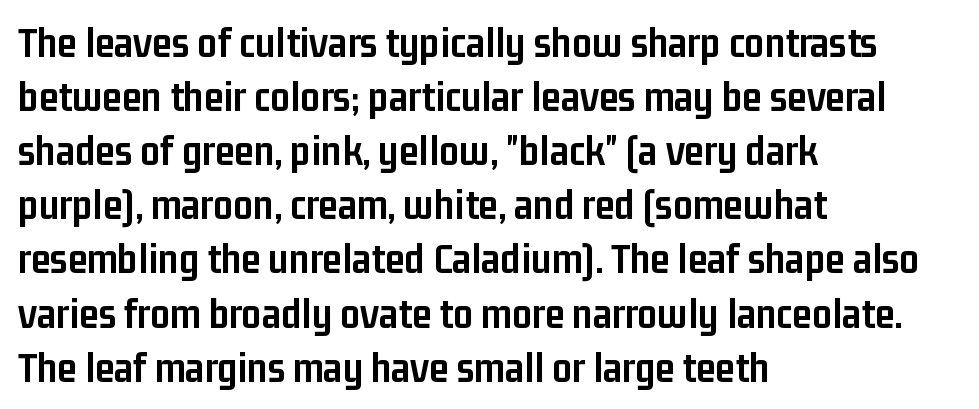
Q: Is the text bold? A: Yes.
Q: Is the text italic (slanted)? A: No, it is upright.
Q: Is the typeface a serif or a sans-serif typeface? A: Sans-serif.
Q: Is the text underlined? A: No.
Q: How is the paragraph aligned? A: Left-aligned.
Q: Is the spacing between letters normal or unusually wide? A: Normal.
Q: Width (condensed, normal, or wide)? A: Condensed.
Q: Stroke contrast? A: Low.
Q: x-height? A: Medium.
Q: Monospaced? A: No.
